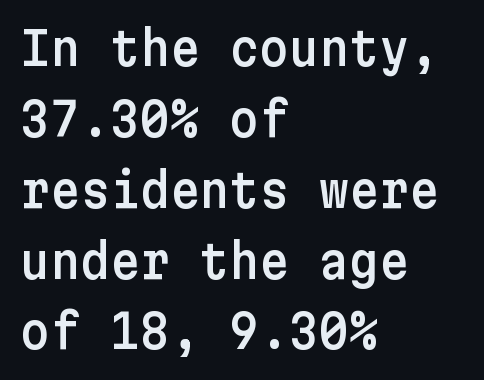
Q: Is the text italic (slanted)? A: No, it is upright.
Q: Is the typeface a serif or a sans-serif typeface? A: Sans-serif.
Q: Is the text underlined? A: No.
Q: How is the paragraph aligned? A: Left-aligned.
Q: Is the spacing between letters normal or unusually wide? A: Normal.
Q: Is the spacing between lines tight, normal or loose? A: Normal.
Q: Width (condensed, normal, or wide)? A: Normal.
Q: Stroke contrast? A: Low.
Q: x-height? A: Medium.
